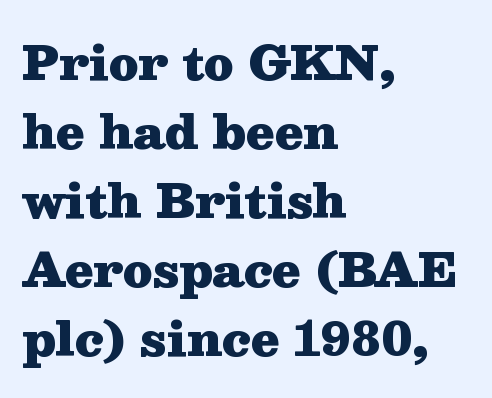
Q: Is the text bold? A: Yes.
Q: Is the text italic (slanted)? A: No, it is upright.
Q: Is the typeface a serif or a sans-serif typeface? A: Serif.
Q: Is the text underlined? A: No.
Q: How is the paragraph aligned? A: Left-aligned.
Q: Is the spacing between letters normal or unusually wide? A: Normal.
Q: Is the spacing between lines tight, normal or loose? A: Normal.
Q: Width (condensed, normal, or wide)? A: Wide.
Q: Stroke contrast? A: Medium.
Q: x-height? A: Medium.
Q: Monospaced? A: No.
